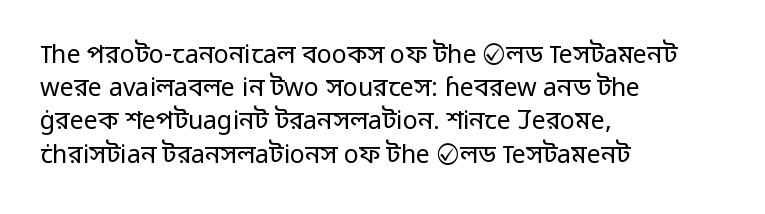
{"italic": "no", "bold": "no", "underline": "no", "align": "left", "line_spacing": "normal", "line_spacing_ratio": 1.33, "letter_spacing": "normal", "letter_spacing_em": 0.0, "glyph_px": 25}
